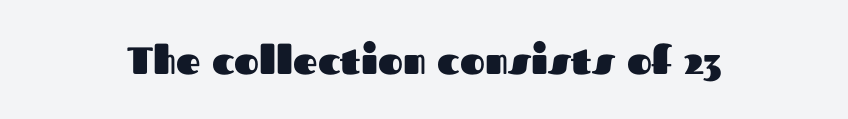
The image shows 38 px heavy sans-serif type, upright; set normal letter spacing, not underlined; medium stroke contrast and a medium x-height.
